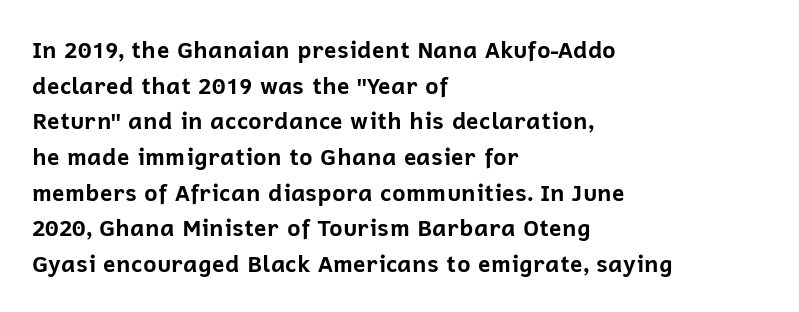
{"italic": "no", "bold": "yes", "underline": "no", "align": "left", "line_spacing": "normal", "line_spacing_ratio": 1.55, "letter_spacing": "normal", "letter_spacing_em": 0.0, "glyph_px": 23}
